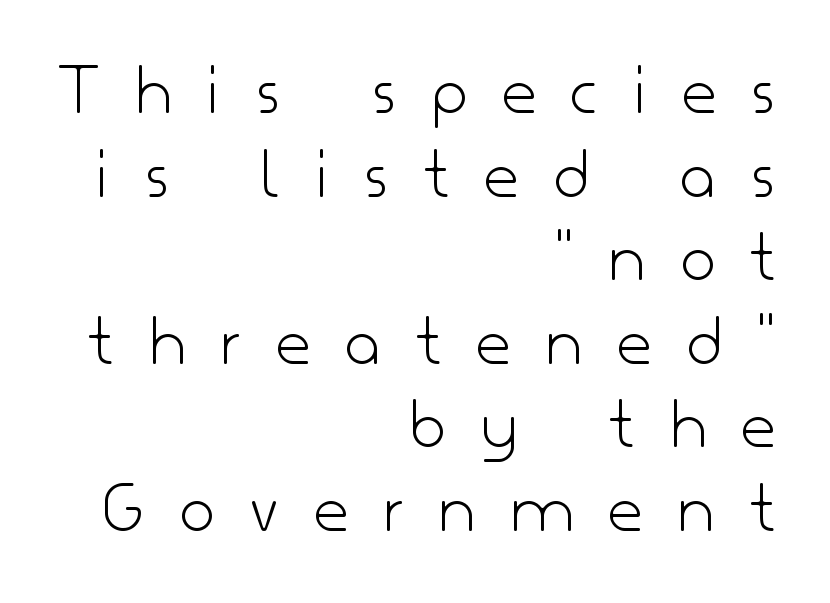
The image shows 74 px light sans-serif type, upright; set right-aligned, tight line spacing (1.13x), unusually wide letter spacing (+0.49 em), not underlined; low stroke contrast and a small x-height.
